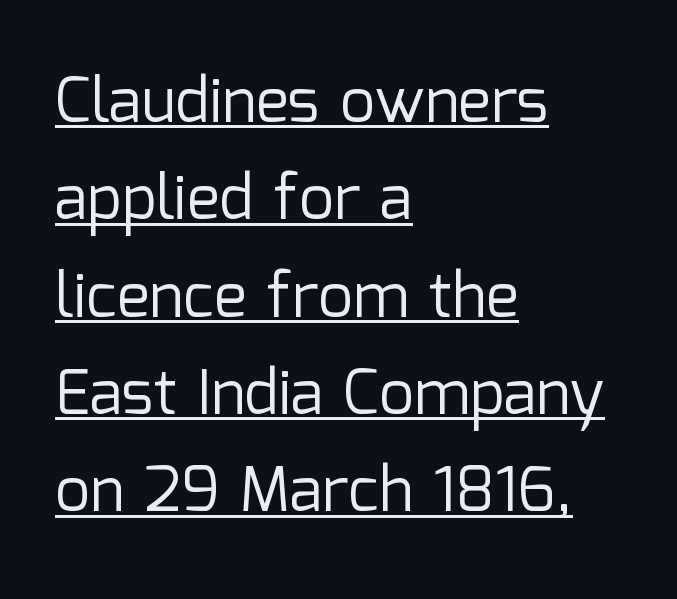
{"serif": "no", "italic": "no", "bold": "no", "weight": "regular", "width": "normal", "stroke_contrast": "low", "x_height": "medium", "monospaced": "no", "underline": "yes", "align": "left", "line_spacing": "normal", "line_spacing_ratio": 1.57, "letter_spacing": "normal", "letter_spacing_em": 0.0, "glyph_px": 62}
